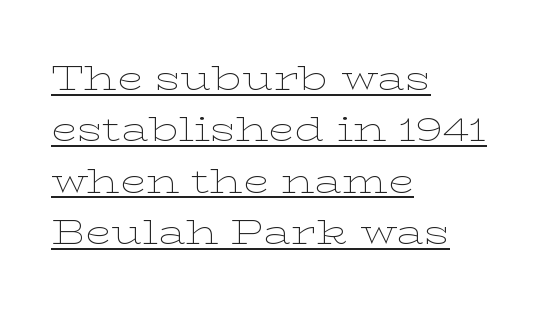
The image shows 34 px thin, wide serif type, upright; set left-aligned, normal line spacing (1.51x), normal letter spacing, underlined; low stroke contrast and a medium x-height.
